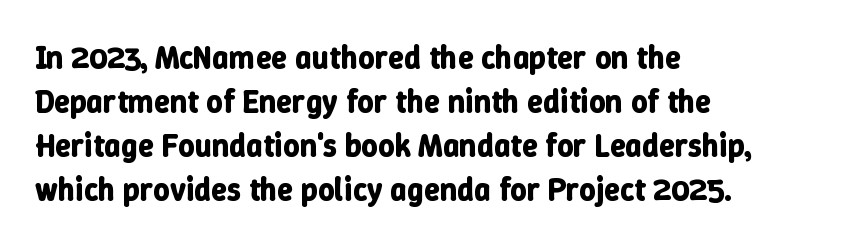
The image shows 32 px bold type, upright; set left-aligned, normal line spacing (1.37x), normal letter spacing, not underlined; low stroke contrast and a medium x-height.
